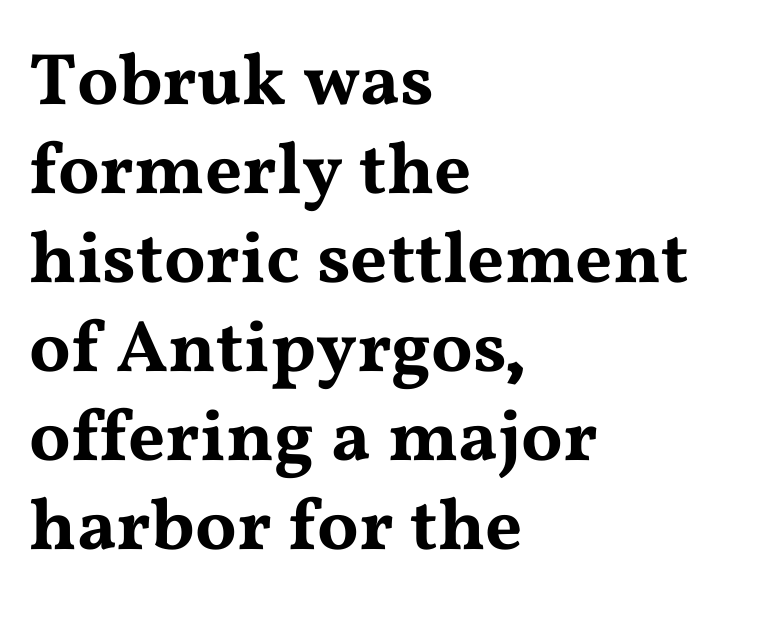
The image shows 73 px wide serif type, upright; set left-aligned, line spacing 1.22x, normal letter spacing, not underlined; medium stroke contrast and a medium x-height.
